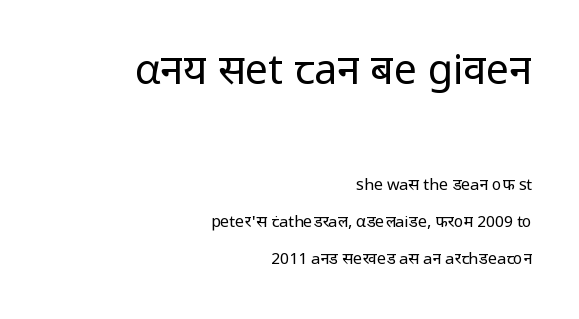
Q: Is the text bold? A: No.
Q: Is the text italic (slanted)? A: No, it is upright.
Q: Is the typeface a serif or a sans-serif typeface? A: Sans-serif.
Q: Is the text underlined? A: No.
Q: How is the paragraph aligned? A: Right-aligned.
Q: Is the spacing between letters normal or unusually wide? A: Normal.
Q: Is the spacing between lines tight, normal or loose? A: Loose.
Q: Which block of text is set in a larger size, the first (top) or the second (bottom)? A: The first (top) one.
Q: Width (condensed, normal, or wide)? A: Normal.
Q: Stroke contrast? A: Low.
Q: x-height? A: Medium.
Q: Monospaced? A: No.
